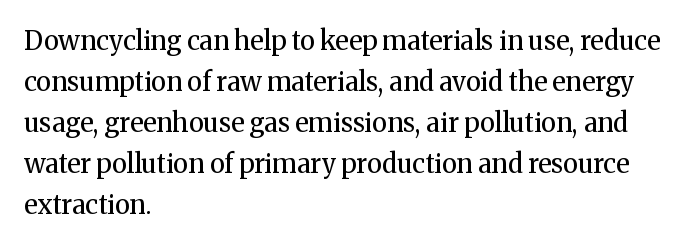
The words here are not underlined. Unbolded letterforms with no extra heft. Quick note: interline space is typical. These lines stack with their left ends in a neat column. Ordinary non-slanted type is in use. Here the glyphs are tracked normally, forming tight word shapes.
